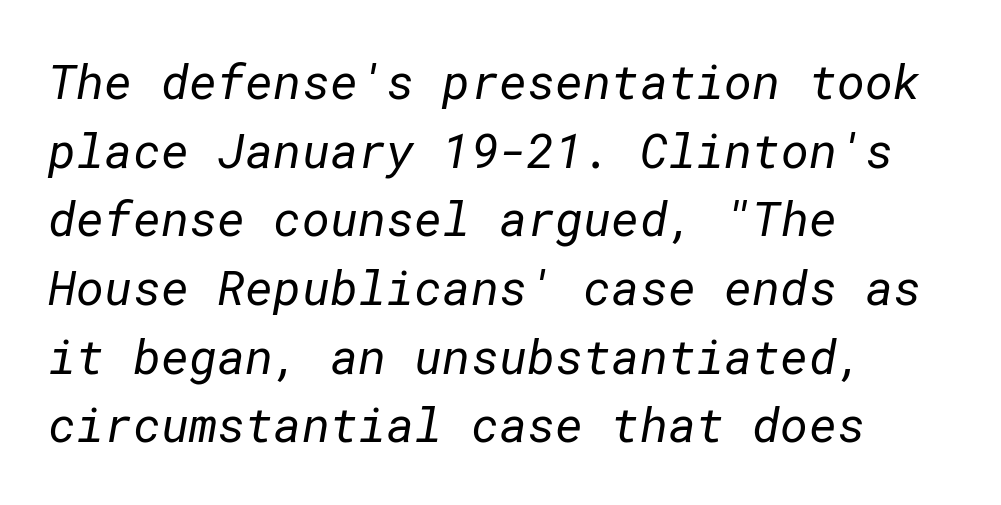
Q: Is the text bold? A: No.
Q: Is the typeface a serif or a sans-serif typeface? A: Sans-serif.
Q: Is the text underlined? A: No.
Q: How is the paragraph aligned? A: Left-aligned.
Q: Is the spacing between letters normal or unusually wide? A: Normal.
Q: Is the spacing between lines tight, normal or loose? A: Normal.
Q: Width (condensed, normal, or wide)? A: Normal.
Q: Stroke contrast? A: Low.
Q: x-height? A: Medium.
